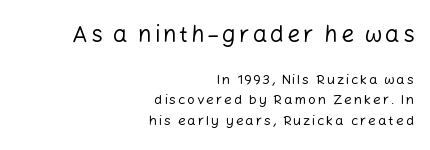
Q: Is the text bold? A: No.
Q: Is the text italic (slanted)? A: No, it is upright.
Q: Is the text underlined? A: No.
Q: How is the paragraph aligned? A: Right-aligned.
Q: Is the spacing between lines tight, normal or loose? A: Normal.
Q: Which block of text is set in a larger size, the first (top) or the second (bottom)? A: The first (top) one.
